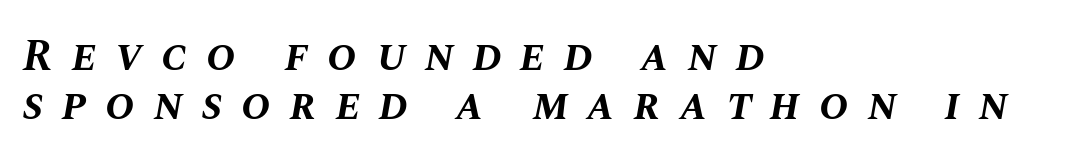
Q: Is the text bold? A: Yes.
Q: Is the text italic (slanted)? A: Yes, it leans right by about 10 degrees.
Q: Is the text underlined? A: No.
Q: How is the paragraph aligned? A: Left-aligned.
Q: Is the spacing between letters normal or unusually wide? A: Unusually wide.
Q: Is the spacing between lines tight, normal or loose? A: Tight.
Q: Width (condensed, normal, or wide)? A: Normal.
Q: Stroke contrast? A: Medium.
Q: x-height? A: Large.
Q: Monospaced? A: No.
